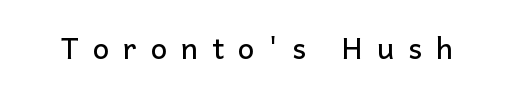
Just letters on the line, the space beneath them empty. Tall strokes in this sample are plumb rather than angled. Is this a sans? Yes — the strokes have no serifs. The rendering inserts visible extra space after every character.
